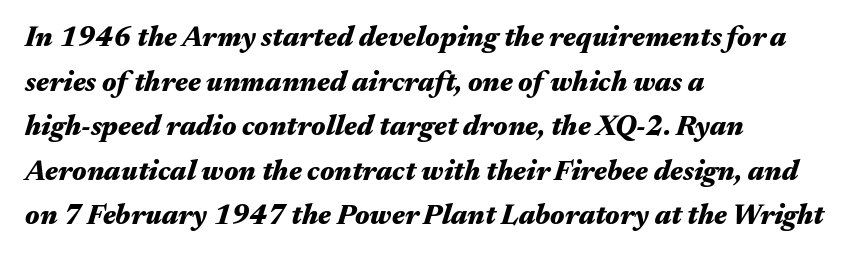
{"italic": "yes", "lean": "right", "slant_degrees": 17, "bold": "yes", "weight": "heavy", "width": "wide", "stroke_contrast": "medium", "x_height": "medium", "monospaced": "no", "underline": "no", "align": "left", "line_spacing": "normal", "line_spacing_ratio": 1.59, "letter_spacing": "normal", "letter_spacing_em": 0.0, "glyph_px": 28}
